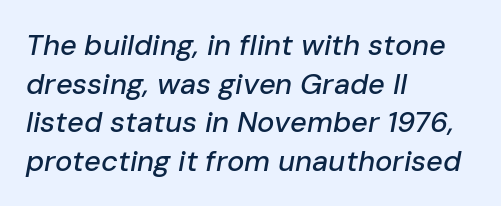
The image shows 29 px text type, italic (leaning right); set left-aligned, normal line spacing (1.33x), normal letter spacing, not underlined; low stroke contrast and a medium x-height.
